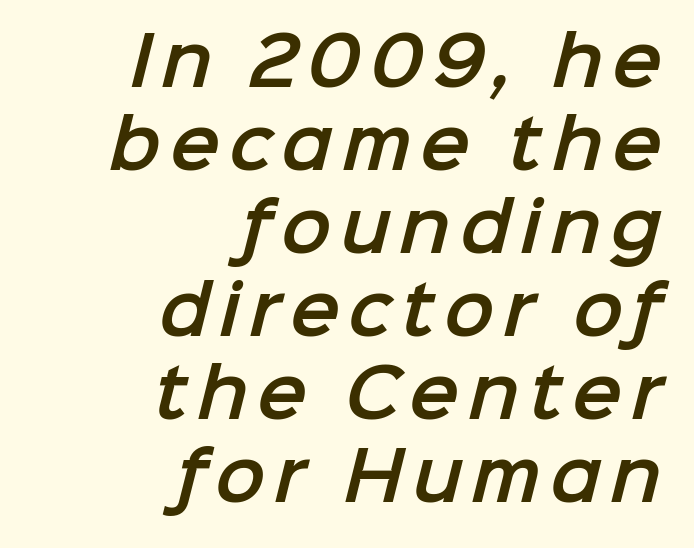
Q: Is the typeface a serif or a sans-serif typeface? A: Sans-serif.
Q: Is the text underlined? A: No.
Q: How is the paragraph aligned? A: Right-aligned.
Q: Width (condensed, normal, or wide)? A: Normal.
Q: Stroke contrast? A: Low.
Q: x-height? A: Medium.
Q: Monospaced? A: No.
